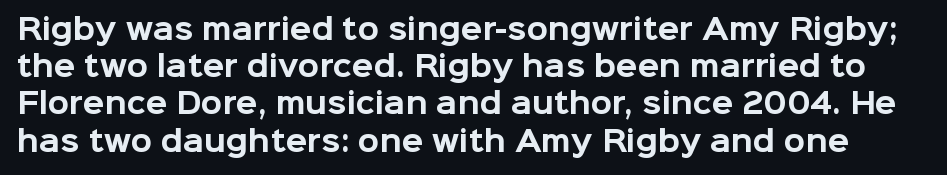
{"serif": "no", "italic": "no", "bold": "yes", "weight": "bold", "width": "normal", "stroke_contrast": "low", "x_height": "medium", "monospaced": "no", "underline": "no", "line_spacing": "normal", "line_spacing_ratio": 1.33, "letter_spacing": "normal", "letter_spacing_em": 0.0, "glyph_px": 28}
